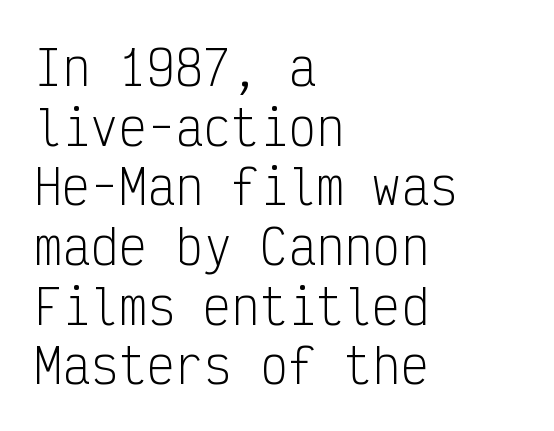
The image shows 47 px light, condensed sans-serif type, upright, monospaced; set left-aligned, normal line spacing (1.27x), normal letter spacing, not underlined; low stroke contrast and a medium x-height.
